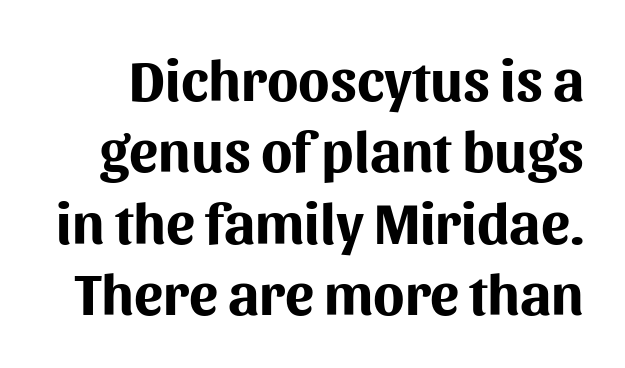
{"serif": "no", "italic": "no", "bold": "yes", "weight": "bold", "width": "normal", "stroke_contrast": "medium", "x_height": "medium", "monospaced": "no", "underline": "no", "line_spacing_ratio": 1.23, "letter_spacing": "normal", "letter_spacing_em": 0.0, "glyph_px": 58}
